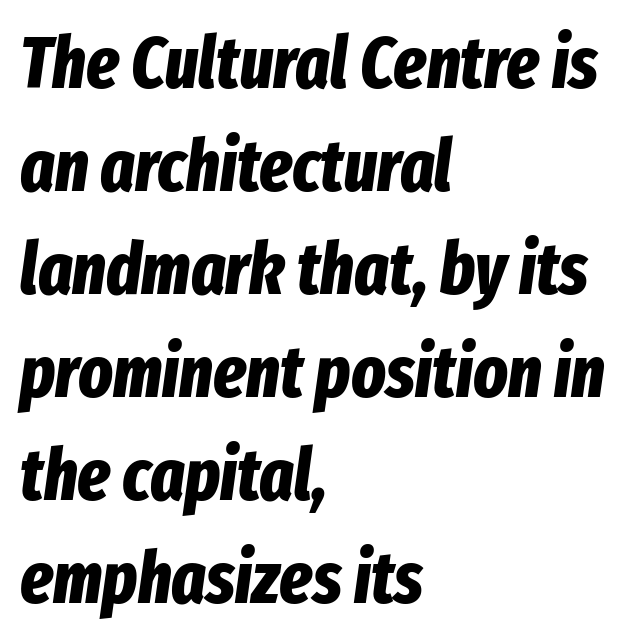
The image shows 72 px bold, condensed type, italic (leaning right); set left-aligned, normal line spacing (1.43x), normal letter spacing, not underlined; low stroke contrast and a medium x-height.
